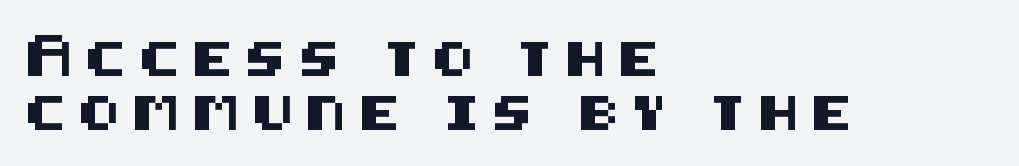
The image shows 34 px sans-serif type, upright; set left-aligned, normal line spacing (1.59x), unusually wide letter spacing (+0.37 em), not underlined; medium stroke contrast and a large x-height.
